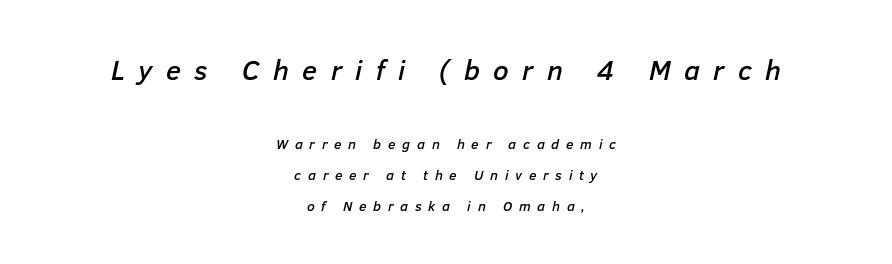
The image shows 28 px text type, italic (leaning right); set centered, loose line spacing (2.2x), unusually wide letter spacing (+0.48 em), not underlined; the first (top) block is 2.0x larger; low stroke contrast and a medium x-height.
